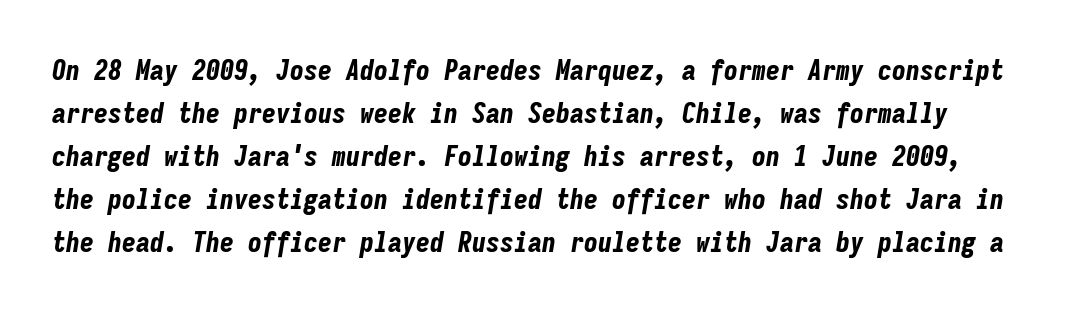
The image shows 28 px bold, condensed type, italic (leaning right), monospaced; set normal line spacing (1.54x), normal letter spacing, not underlined; low stroke contrast and a medium x-height.
